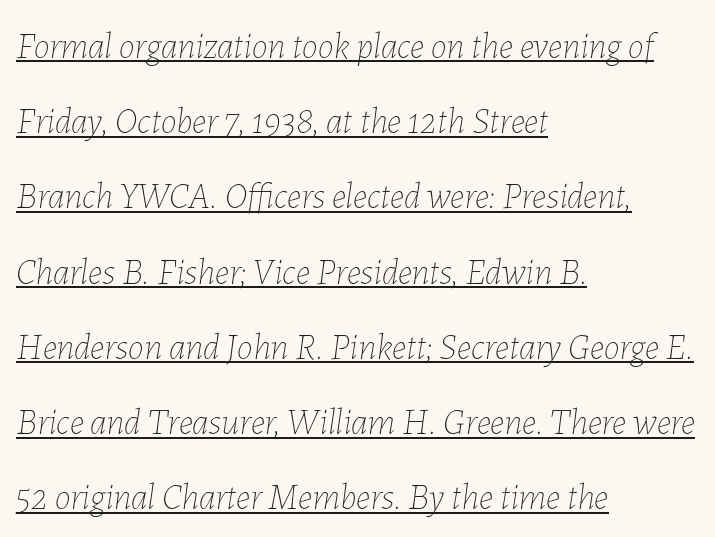
The whole block is typeset with a tilt. Varying glyph widths throughout — classic text-font behaviour. These lines stack with their left ends in a neat column. If you measured baseline to baseline, you'd find a long distance. No heavy texture on the line: the type isn't bold.
